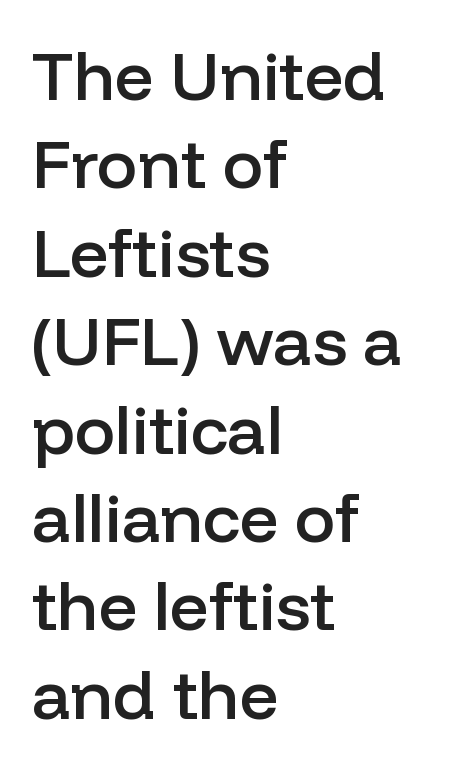
Q: Is the text bold? A: Semi-bold.
Q: Is the text italic (slanted)? A: No, it is upright.
Q: Is the typeface a serif or a sans-serif typeface? A: Sans-serif.
Q: Is the text underlined? A: No.
Q: How is the paragraph aligned? A: Left-aligned.
Q: Is the spacing between letters normal or unusually wide? A: Normal.
Q: Is the spacing between lines tight, normal or loose? A: Normal.
Q: Width (condensed, normal, or wide)? A: Normal.
Q: Stroke contrast? A: Low.
Q: x-height? A: Medium.
Q: Monospaced? A: No.
